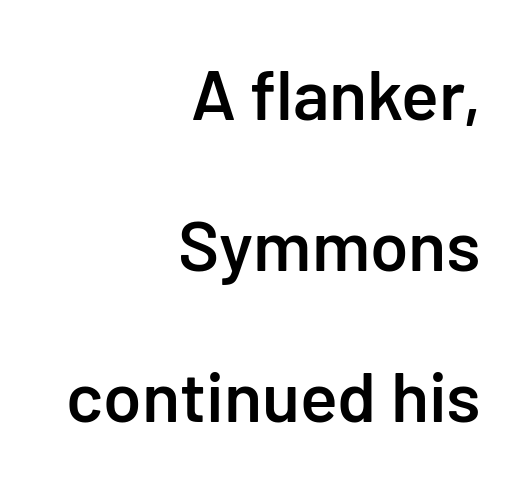
Q: Is the text bold? A: Semi-bold.
Q: Is the text italic (slanted)? A: No, it is upright.
Q: Is the typeface a serif or a sans-serif typeface? A: Sans-serif.
Q: Is the text underlined? A: No.
Q: How is the paragraph aligned? A: Right-aligned.
Q: Is the spacing between letters normal or unusually wide? A: Normal.
Q: Is the spacing between lines tight, normal or loose? A: Loose.
Q: Width (condensed, normal, or wide)? A: Normal.
Q: Stroke contrast? A: Low.
Q: x-height? A: Medium.
Q: Monospaced? A: No.
